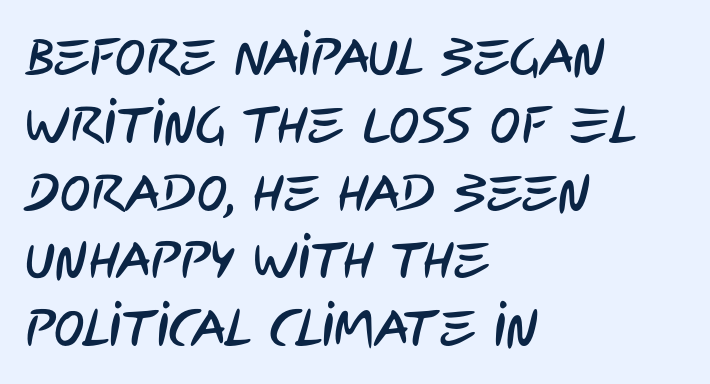
Q: Is the typeface a serif or a sans-serif typeface? A: Sans-serif.
Q: Is the text underlined? A: No.
Q: How is the paragraph aligned? A: Left-aligned.
Q: Is the spacing between letters normal or unusually wide? A: Normal.
Q: Is the spacing between lines tight, normal or loose? A: Normal.
Q: Width (condensed, normal, or wide)? A: Condensed.
Q: Stroke contrast? A: Low.
Q: x-height? A: Large.
Q: Monospaced? A: No.
